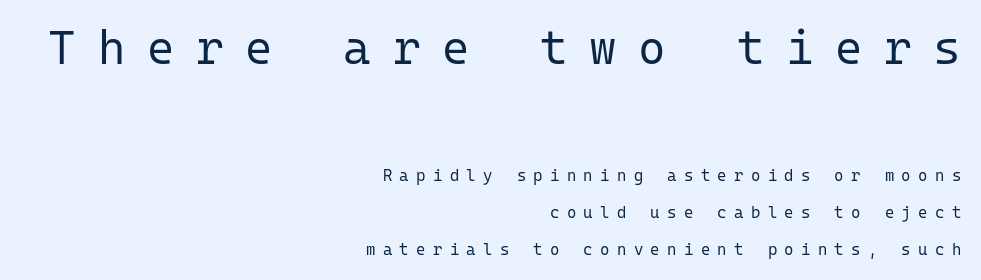
Q: Is the text bold? A: No.
Q: Is the text italic (slanted)? A: No, it is upright.
Q: Is the typeface a serif or a sans-serif typeface? A: Sans-serif.
Q: Is the text underlined? A: No.
Q: How is the paragraph aligned? A: Right-aligned.
Q: Is the spacing between letters normal or unusually wide? A: Unusually wide.
Q: Is the spacing between lines tight, normal or loose? A: Loose.
Q: Which block of text is set in a larger size, the first (top) or the second (bottom)? A: The first (top) one.
Q: Width (condensed, normal, or wide)? A: Normal.
Q: Stroke contrast? A: Low.
Q: x-height? A: Medium.
Q: Monospaced? A: Yes.
